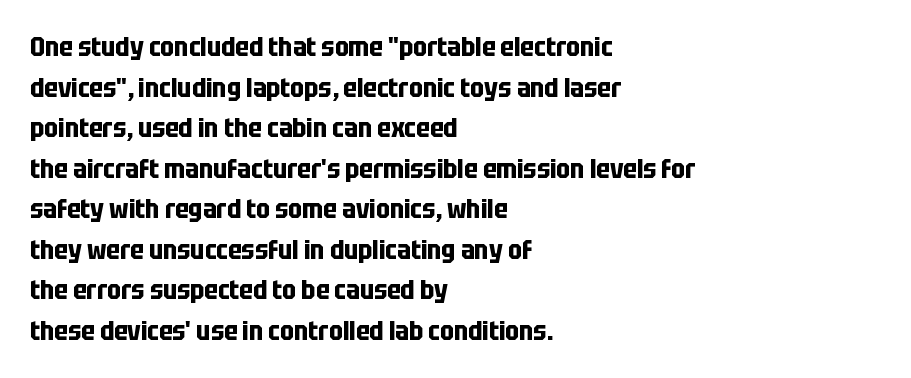
Q: Is the text bold? A: Yes.
Q: Is the text italic (slanted)? A: No, it is upright.
Q: Is the text underlined? A: No.
Q: How is the paragraph aligned? A: Left-aligned.
Q: Is the spacing between letters normal or unusually wide? A: Normal.
Q: Is the spacing between lines tight, normal or loose? A: Normal.
